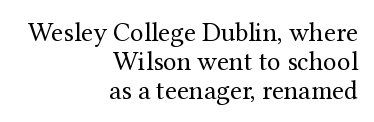
{"italic": "no", "bold": "no", "underline": "no", "align": "right", "line_spacing": "tight", "line_spacing_ratio": 1.07, "letter_spacing": "normal", "letter_spacing_em": 0.0, "glyph_px": 27}
